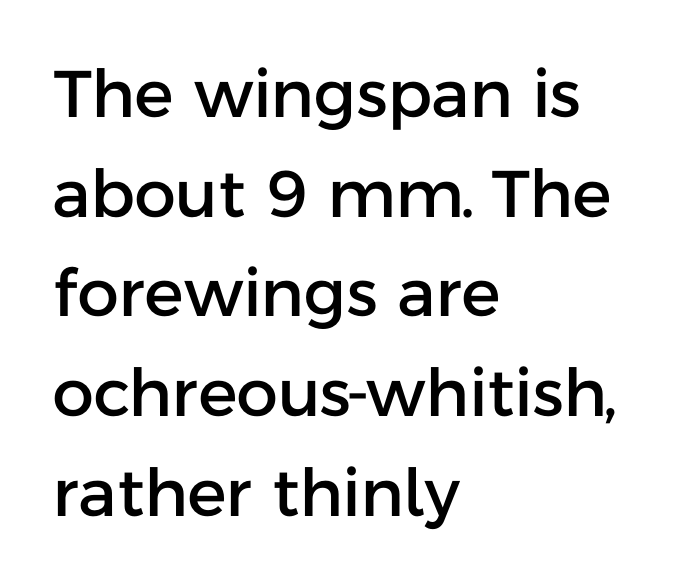
Q: Is the text italic (slanted)? A: No, it is upright.
Q: Is the typeface a serif or a sans-serif typeface? A: Sans-serif.
Q: Is the text underlined? A: No.
Q: How is the paragraph aligned? A: Left-aligned.
Q: Is the spacing between letters normal or unusually wide? A: Normal.
Q: Is the spacing between lines tight, normal or loose? A: Normal.
Q: Width (condensed, normal, or wide)? A: Normal.
Q: Stroke contrast? A: Low.
Q: x-height? A: Medium.
Q: Monospaced? A: No.
